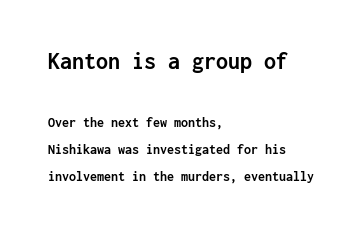
The image shows 24 px bold type, upright; set left-aligned, loose line spacing (1.93x), normal letter spacing, not underlined; the first (top) block is 1.71x larger.
